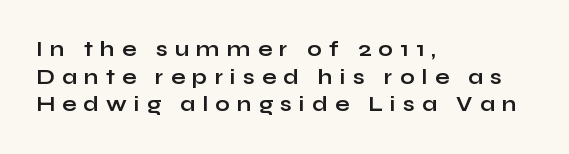
Q: Is the text bold? A: Yes.
Q: Is the text italic (slanted)? A: No, it is upright.
Q: Is the text underlined? A: No.
Q: How is the paragraph aligned? A: Left-aligned.
Q: Is the spacing between letters normal or unusually wide? A: Unusually wide.
Q: Is the spacing between lines tight, normal or loose? A: Normal.
